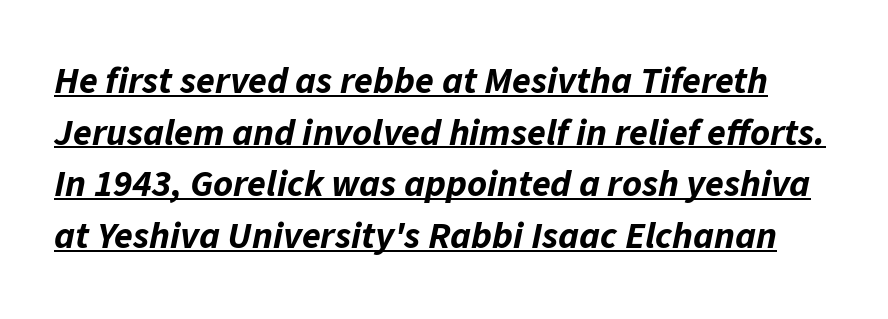
Q: Is the text bold? A: Yes.
Q: Is the text italic (slanted)? A: Yes, it leans right by about 11 degrees.
Q: Is the text underlined? A: Yes.
Q: Is the spacing between letters normal or unusually wide? A: Normal.
Q: Is the spacing between lines tight, normal or loose? A: Normal.
Q: Width (condensed, normal, or wide)? A: Normal.
Q: Stroke contrast? A: Low.
Q: x-height? A: Medium.
Q: Monospaced? A: No.
